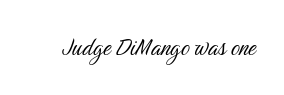
{"serif": "no", "bold": "no", "weight": "light", "width": "condensed", "stroke_contrast": "medium", "x_height": "medium", "monospaced": "no", "underline": "no", "letter_spacing": "normal", "letter_spacing_em": 0.0, "glyph_px": 28}
